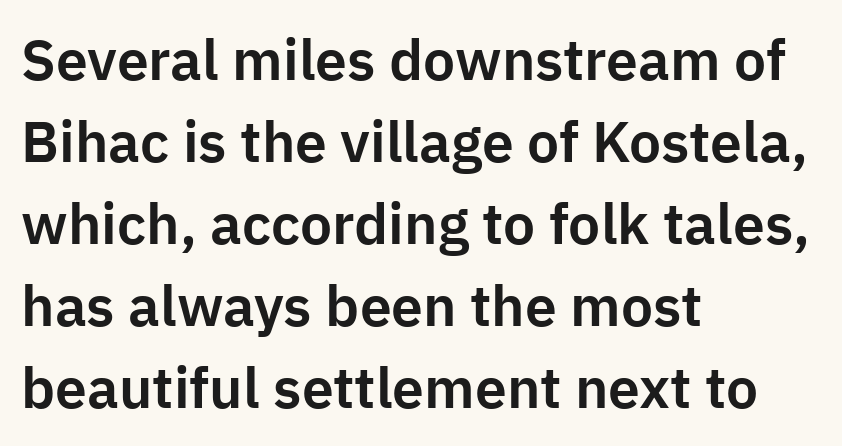
Q: Is the text italic (slanted)? A: No, it is upright.
Q: Is the typeface a serif or a sans-serif typeface? A: Sans-serif.
Q: Is the text underlined? A: No.
Q: How is the paragraph aligned? A: Left-aligned.
Q: Is the spacing between letters normal or unusually wide? A: Normal.
Q: Is the spacing between lines tight, normal or loose? A: Normal.
Q: Width (condensed, normal, or wide)? A: Normal.
Q: Stroke contrast? A: Low.
Q: x-height? A: Medium.
Q: Monospaced? A: No.
